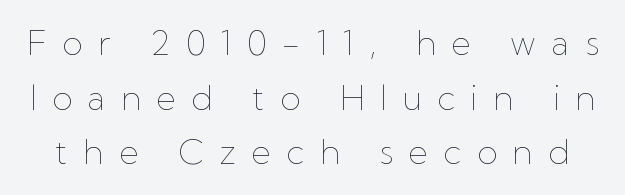
The font is comparable to plain body text, perhaps lighter. Interline gaps are of average width in this sample. Is this a fixed-width face? No — the glyphs have proportional, varying widths. Posture: upright roman.
